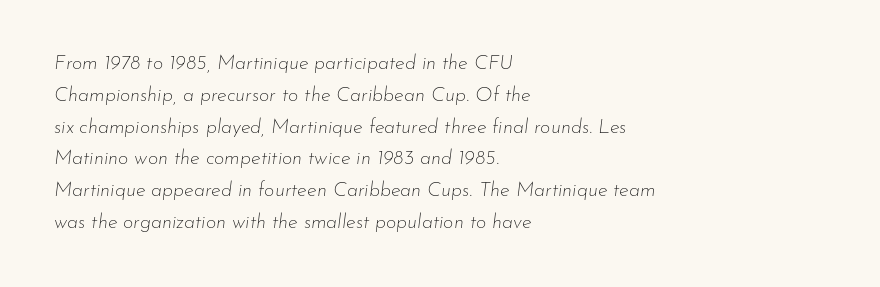
{"italic": "yes", "lean": "right", "slant_degrees": 7, "bold": "no", "underline": "no", "align": "left", "line_spacing": "normal", "line_spacing_ratio": 1.59, "letter_spacing": "normal", "letter_spacing_em": 0.0, "glyph_px": 20}
